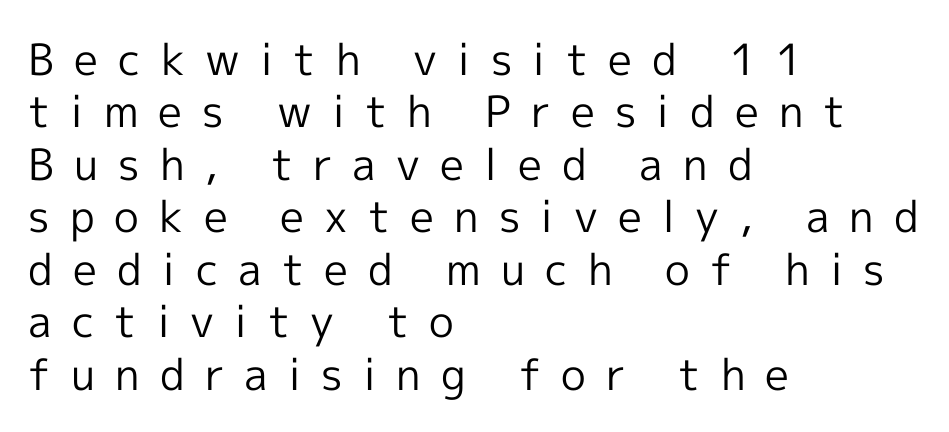
{"serif": "no", "italic": "no", "bold": "no", "weight": "regular", "width": "normal", "x_height": "medium", "monospaced": "no", "underline": "no", "align": "left", "line_spacing_ratio": 1.22, "letter_spacing": "wide", "letter_spacing_em": 0.47, "glyph_px": 43}
